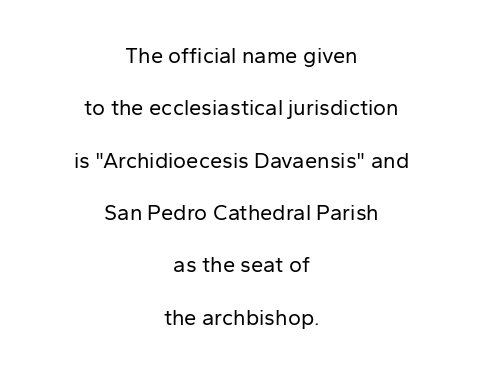
The image shows 22 px text type, upright; set centered, loose line spacing (2.38x), normal letter spacing, not underlined.
